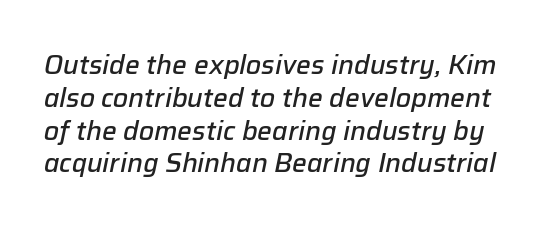
{"italic": "yes", "lean": "right", "slant_degrees": 12, "bold": "semi", "underline": "no", "line_spacing": "normal", "line_spacing_ratio": 1.26, "letter_spacing": "normal", "letter_spacing_em": 0.0, "glyph_px": 26}
